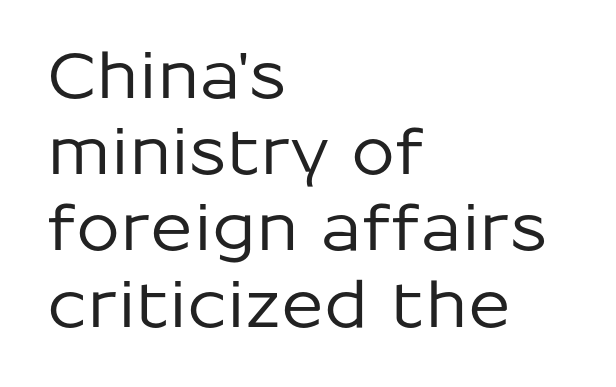
The image shows 63 px sans-serif type, upright; set left-aligned, line spacing 1.21x, normal letter spacing, not underlined; low stroke contrast and a medium x-height.
